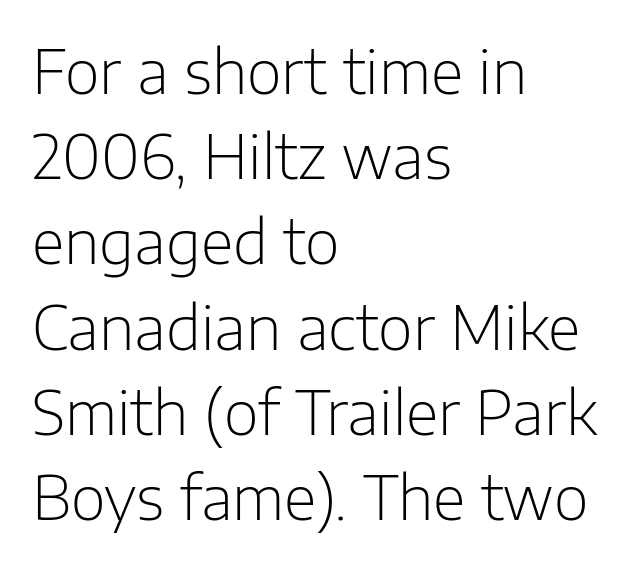
{"serif": "no", "italic": "no", "bold": "no", "weight": "light", "width": "normal", "stroke_contrast": "low", "x_height": "medium", "monospaced": "no", "underline": "no", "align": "left", "line_spacing": "normal", "line_spacing_ratio": 1.42, "letter_spacing": "normal", "letter_spacing_em": 0.0, "glyph_px": 60}
